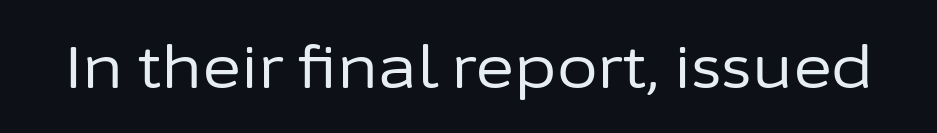
These lines are composed in type without serifs. The zone under the glyphs is completely vacant. Glyph-to-glyph distance matches everyday printed text. You could not count columns in this text — the font is proportionally spaced. In terms of posture, this sample is upright.
